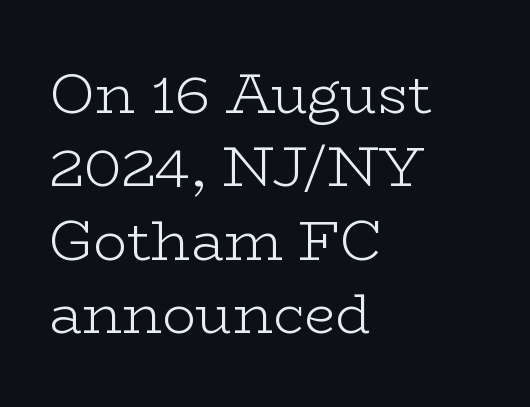
The image shows 56 px light, wide serif type, upright; set left-aligned, normal line spacing (1.31x), normal letter spacing, not underlined; low stroke contrast and a medium x-height.
